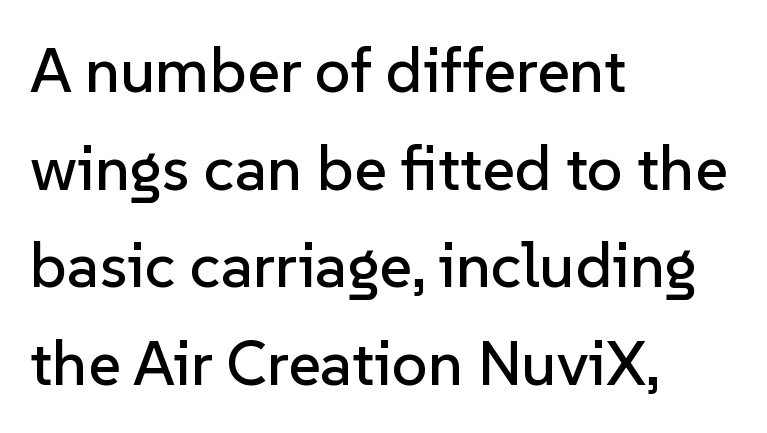
The gaps between neighbouring characters are ordinary and unremarkable. This is sans-serif lettering, the kind often seen on screens and signage. Notice how the stems are strictly vertical — no italics here. These lines are rendered in a variable-pitch font.
